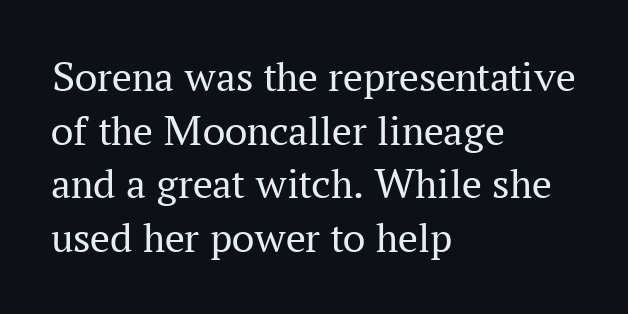
{"serif": "yes", "italic": "no", "bold": "no", "weight": "regular", "width": "normal", "stroke_contrast": "medium", "x_height": "medium", "monospaced": "no", "underline": "no", "align": "left", "line_spacing_ratio": 1.22, "letter_spacing": "normal", "letter_spacing_em": 0.0, "glyph_px": 44}
